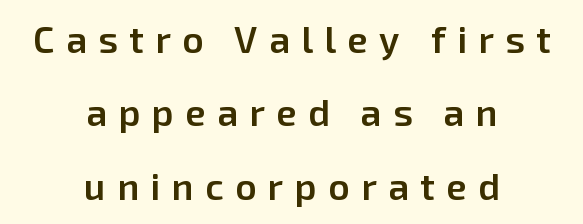
Q: Is the text bold? A: Semi-bold.
Q: Is the text italic (slanted)? A: No, it is upright.
Q: Is the typeface a serif or a sans-serif typeface? A: Sans-serif.
Q: Is the text underlined? A: No.
Q: How is the paragraph aligned? A: Centered.
Q: Is the spacing between letters normal or unusually wide? A: Unusually wide.
Q: Is the spacing between lines tight, normal or loose? A: Loose.
Q: Width (condensed, normal, or wide)? A: Normal.
Q: Stroke contrast? A: Low.
Q: x-height? A: Medium.
Q: Monospaced? A: No.
